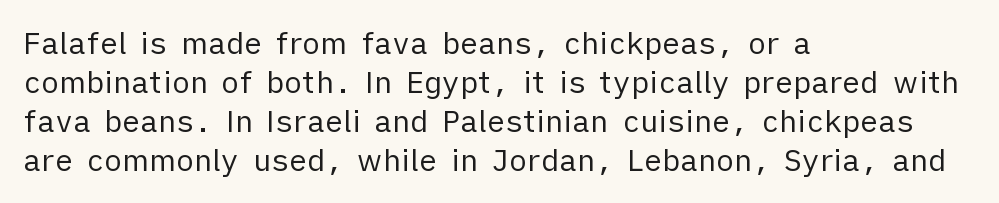
{"serif": "no", "italic": "no", "bold": "no", "weight": "regular", "width": "normal", "stroke_contrast": "low", "x_height": "medium", "monospaced": "no", "underline": "no", "align": "left", "line_spacing": "normal", "line_spacing_ratio": 1.3, "letter_spacing": "normal", "letter_spacing_em": 0.0, "glyph_px": 30}
